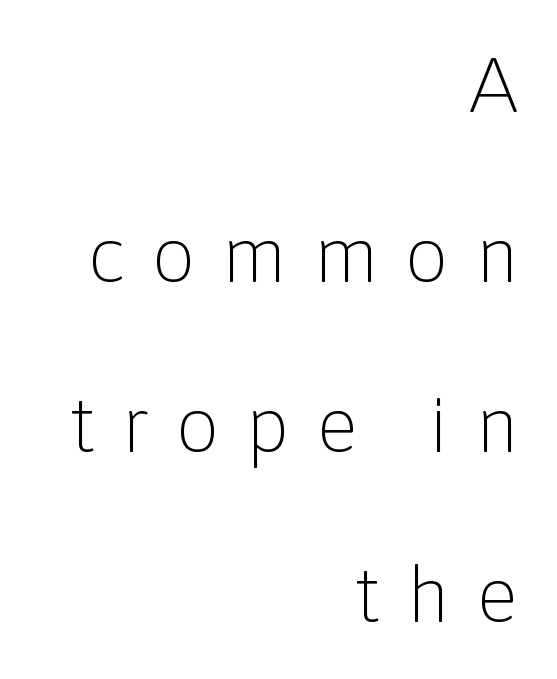
Q: Is the text bold? A: No.
Q: Is the text italic (slanted)? A: No, it is upright.
Q: Is the typeface a serif or a sans-serif typeface? A: Sans-serif.
Q: Is the text underlined? A: No.
Q: How is the paragraph aligned? A: Right-aligned.
Q: Is the spacing between letters normal or unusually wide? A: Unusually wide.
Q: Is the spacing between lines tight, normal or loose? A: Loose.
Q: Width (condensed, normal, or wide)? A: Normal.
Q: Stroke contrast? A: Low.
Q: x-height? A: Medium.
Q: Monospaced? A: No.
